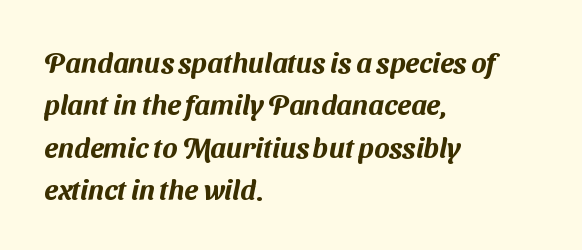
Q: Is the typeface a serif or a sans-serif typeface? A: Sans-serif.
Q: Is the text underlined? A: No.
Q: How is the paragraph aligned? A: Left-aligned.
Q: Is the spacing between letters normal or unusually wide? A: Normal.
Q: Is the spacing between lines tight, normal or loose? A: Normal.
Q: Width (condensed, normal, or wide)? A: Normal.
Q: Stroke contrast? A: Medium.
Q: x-height? A: Medium.
Q: Monospaced? A: No.
